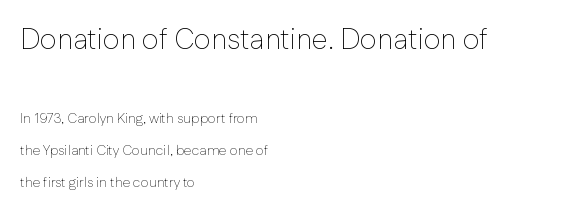
Italic? Not at all — the glyphs are vertical. The compositor pushed each line to the left boundary. These lines are rendered in a variable-pitch font. Summary of vertical rhythm: relaxed, with wide interline spacing.
